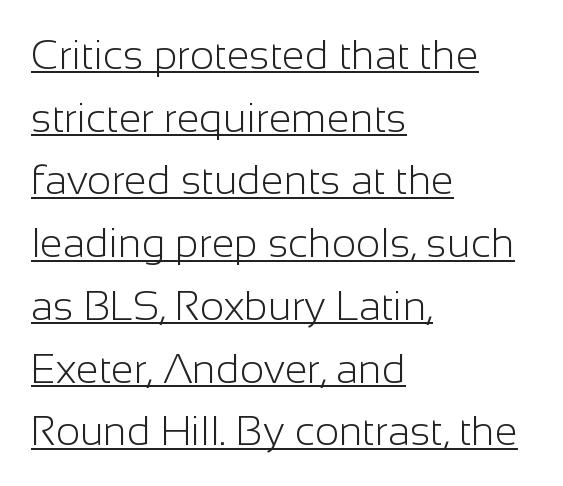
One-word summary of the alignment: left. You can see a thin bar hugging the bottom of the glyphs. This block has exactly the height ordinary leading produces. The type family on display is of the sans-serif kind.
